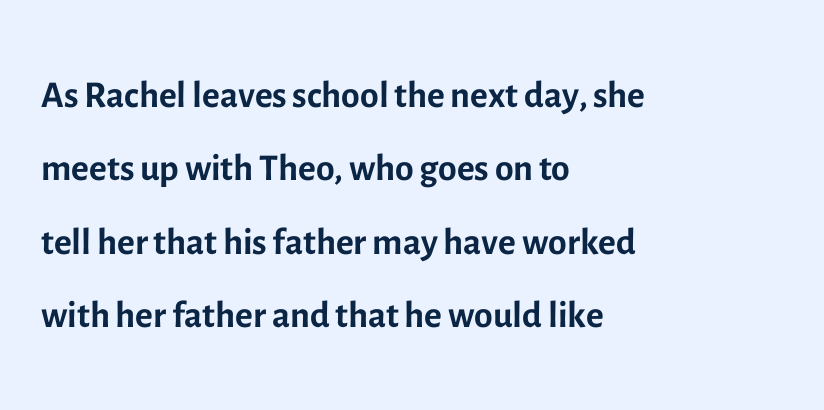
The face used here is a sans, in the tradition of grotesques and geometrics. The line-height multiplier appears to be the usual default. On a weight scale, this lands at 450 or below. The rendering anchors every line to the left-hand side.
